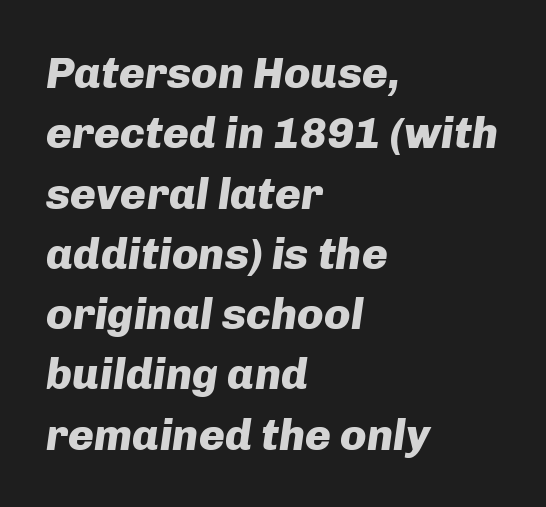
{"italic": "yes", "lean": "right", "slant_degrees": 8, "bold": "yes", "weight": "heavy", "width": "normal", "stroke_contrast": "low", "x_height": "medium", "monospaced": "no", "underline": "no", "align": "left", "line_spacing": "normal", "line_spacing_ratio": 1.37, "letter_spacing": "normal", "letter_spacing_em": 0.0, "glyph_px": 44}
